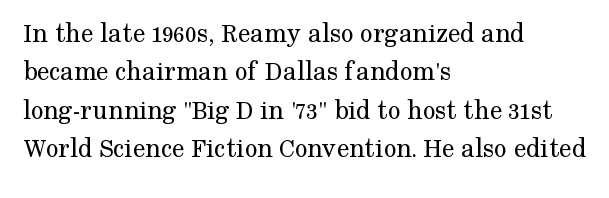
Quick note: interline space is typical. The space directly below the letters is spotless. Are there feet on the stems? There are — it's a serif. Weight: in the light-to-regular range. Is there any slant? The stems are plumb. This rendering uses left alignment, leaving the right contour irregular.
